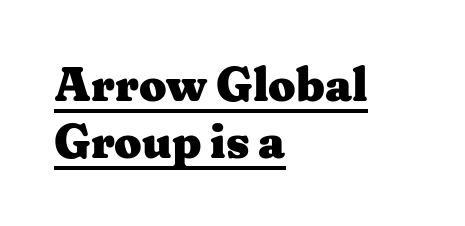
Q: Is the text bold? A: Yes.
Q: Is the text italic (slanted)? A: No, it is upright.
Q: Is the typeface a serif or a sans-serif typeface? A: Serif.
Q: Is the text underlined? A: Yes.
Q: How is the paragraph aligned? A: Left-aligned.
Q: Is the spacing between letters normal or unusually wide? A: Normal.
Q: Width (condensed, normal, or wide)? A: Wide.
Q: Stroke contrast? A: Medium.
Q: x-height? A: Medium.
Q: Monospaced? A: No.
